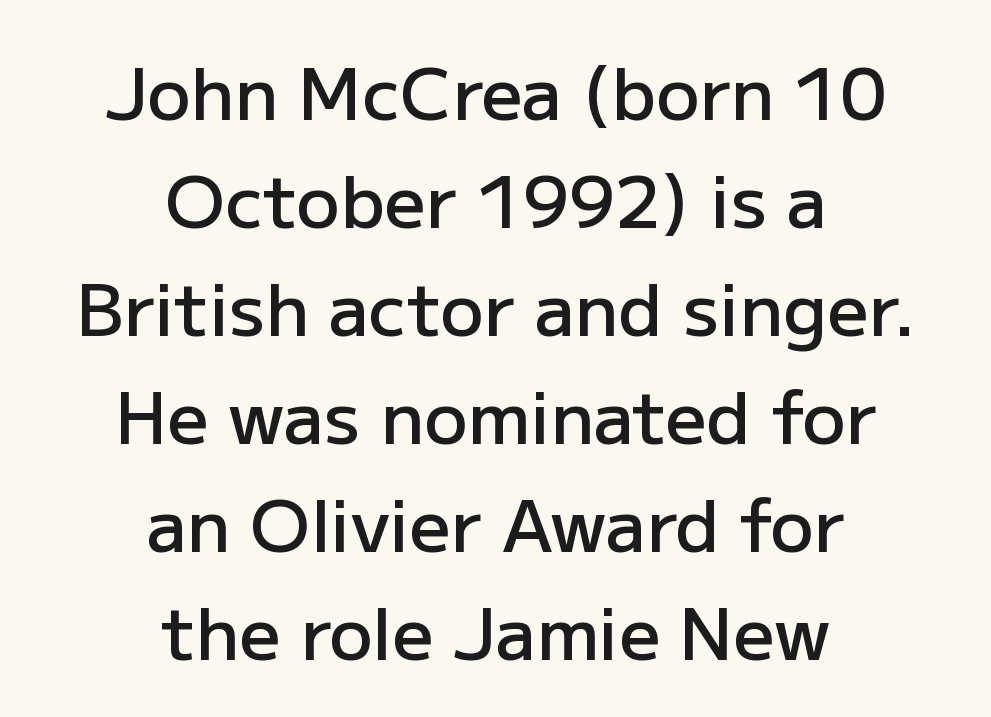
{"serif": "no", "italic": "no", "bold": "semi", "weight": "semibold", "width": "normal", "stroke_contrast": "low", "x_height": "medium", "monospaced": "no", "underline": "no", "align": "center", "line_spacing": "normal", "line_spacing_ratio": 1.5, "letter_spacing": "normal", "letter_spacing_em": 0.0, "glyph_px": 72}
